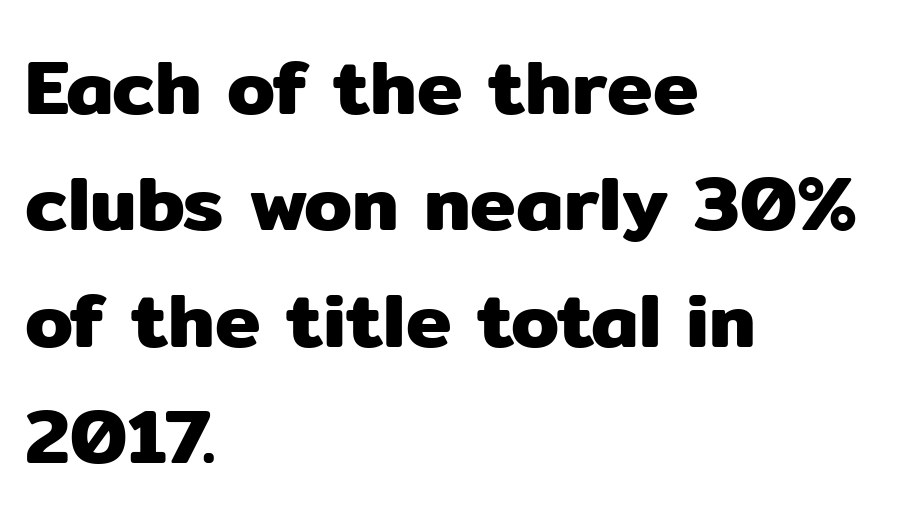
{"serif": "no", "italic": "no", "width": "normal", "stroke_contrast": "low", "x_height": "medium", "monospaced": "no", "underline": "no", "align": "left", "line_spacing": "normal", "line_spacing_ratio": 1.51, "letter_spacing": "normal", "letter_spacing_em": 0.0, "glyph_px": 77}
